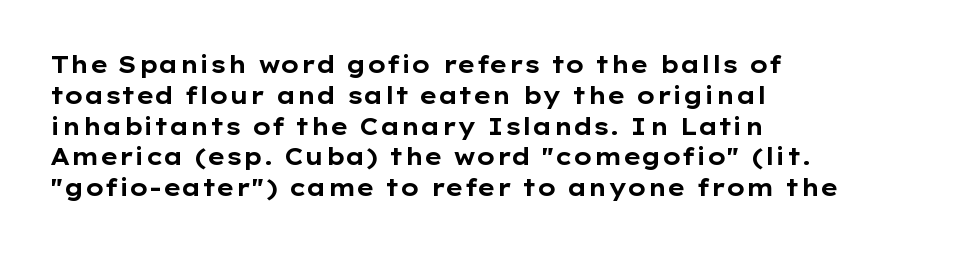
The image shows 23 px bold type, upright; set left-aligned, normal line spacing (1.34x), normal letter spacing, not underlined.
